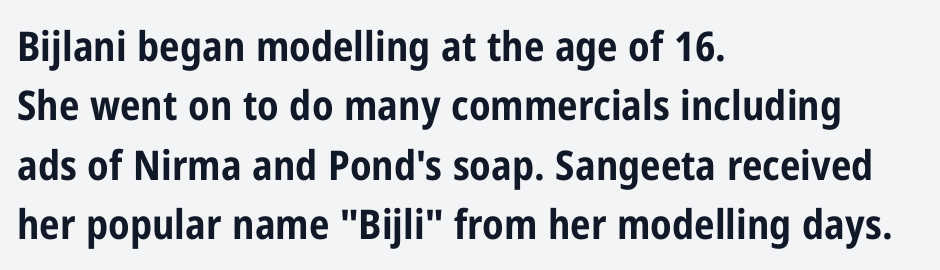
Q: Is the text bold? A: Yes.
Q: Is the text italic (slanted)? A: No, it is upright.
Q: Is the typeface a serif or a sans-serif typeface? A: Sans-serif.
Q: Is the text underlined? A: No.
Q: How is the paragraph aligned? A: Left-aligned.
Q: Is the spacing between letters normal or unusually wide? A: Normal.
Q: Is the spacing between lines tight, normal or loose? A: Normal.
Q: Width (condensed, normal, or wide)? A: Condensed.
Q: Stroke contrast? A: Low.
Q: x-height? A: Medium.
Q: Monospaced? A: No.
